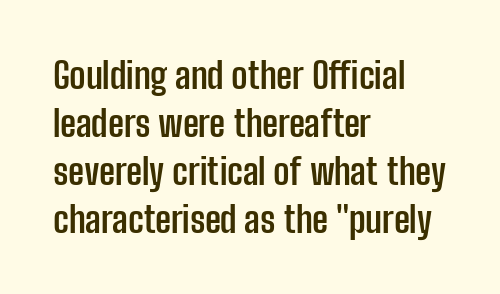
Q: Is the text bold? A: Yes.
Q: Is the text italic (slanted)? A: No, it is upright.
Q: Is the typeface a serif or a sans-serif typeface? A: Sans-serif.
Q: Is the text underlined? A: No.
Q: How is the paragraph aligned? A: Left-aligned.
Q: Is the spacing between letters normal or unusually wide? A: Normal.
Q: Is the spacing between lines tight, normal or loose? A: Normal.
Q: Width (condensed, normal, or wide)? A: Condensed.
Q: Stroke contrast? A: Low.
Q: x-height? A: Medium.
Q: Monospaced? A: No.
